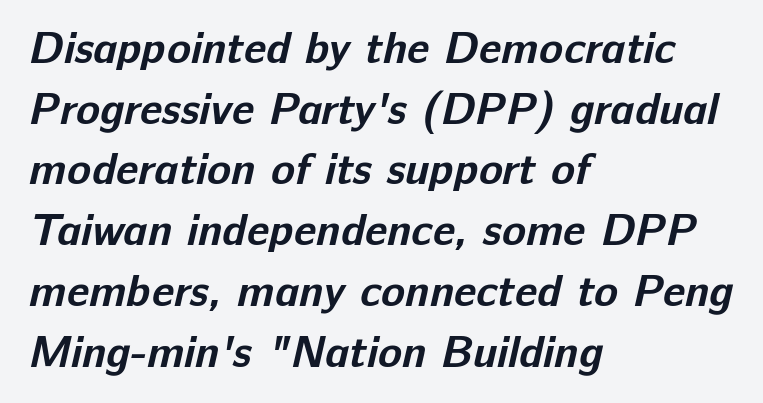
Q: Is the text bold? A: Yes.
Q: Is the typeface a serif or a sans-serif typeface? A: Sans-serif.
Q: Is the text underlined? A: No.
Q: How is the paragraph aligned? A: Left-aligned.
Q: Is the spacing between letters normal or unusually wide? A: Normal.
Q: Is the spacing between lines tight, normal or loose? A: Normal.
Q: Width (condensed, normal, or wide)? A: Normal.
Q: Stroke contrast? A: Low.
Q: x-height? A: Medium.
Q: Monospaced? A: No.
